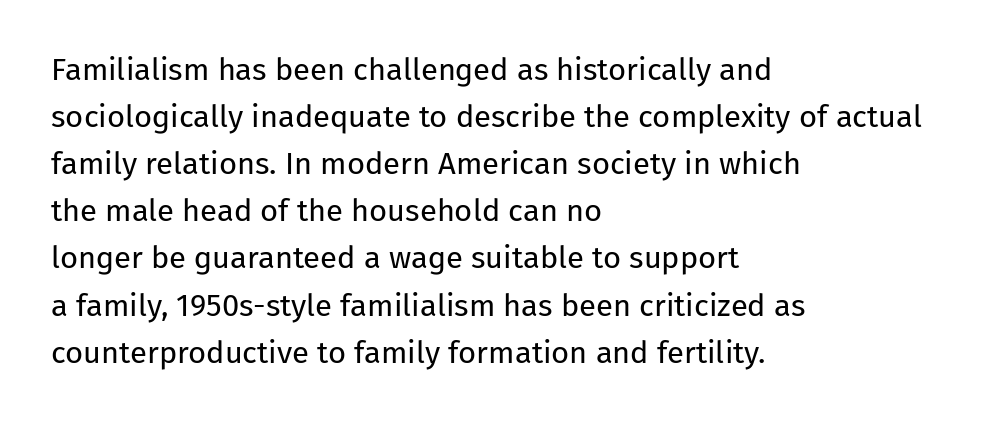
The image shows 31 px regular-weight sans-serif type, upright; set left-aligned, normal line spacing (1.52x), normal letter spacing, not underlined; low stroke contrast and a medium x-height.
